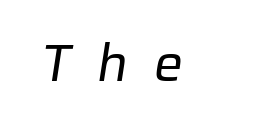
The image shows 52 px regular-weight sans-serif type; set unusually wide letter spacing (+0.49 em), not underlined; low stroke contrast and a medium x-height.
